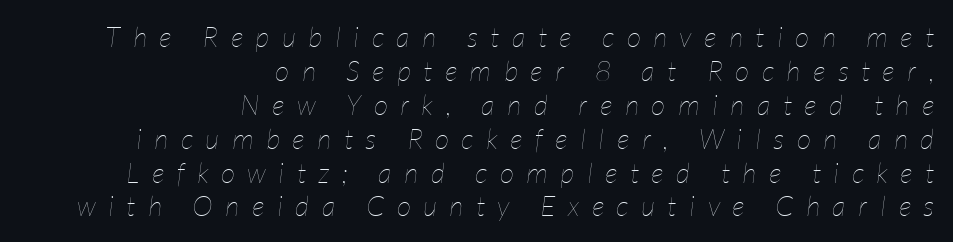
The image shows 28 px thin, condensed type, italic (leaning right); set right-aligned, line spacing 1.21x, unusually wide letter spacing (+0.45 em), not underlined; low stroke contrast and a medium x-height.
